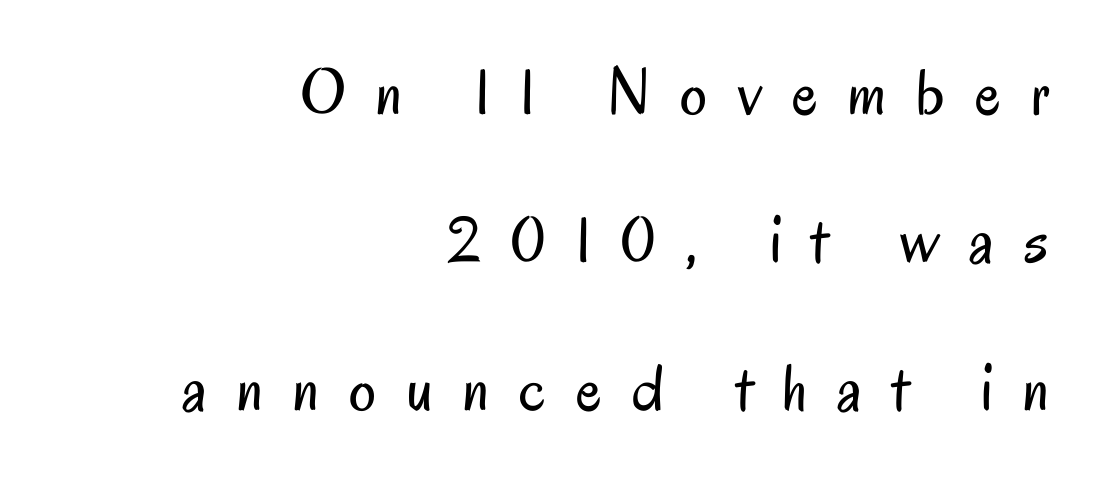
The image shows 67 px regular-weight, condensed sans-serif type, upright; set right-aligned, loose line spacing (2.21x), unusually wide letter spacing (+0.45 em), not underlined; low stroke contrast and a small x-height.
